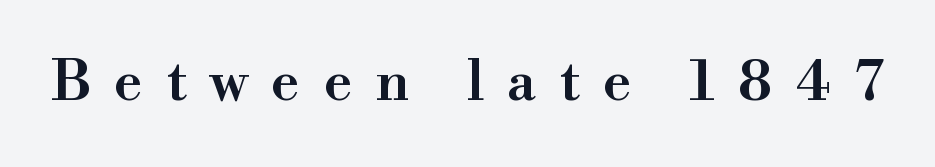
The designer went with a serif here, giving each stem small feet. The rendering uses natural spacing where letterforms have individual widths. Strokes here are thickened, but only to semibold level. A clean baseline with only descenders dipping below it. No italicization has been applied; the sample stays upright.
